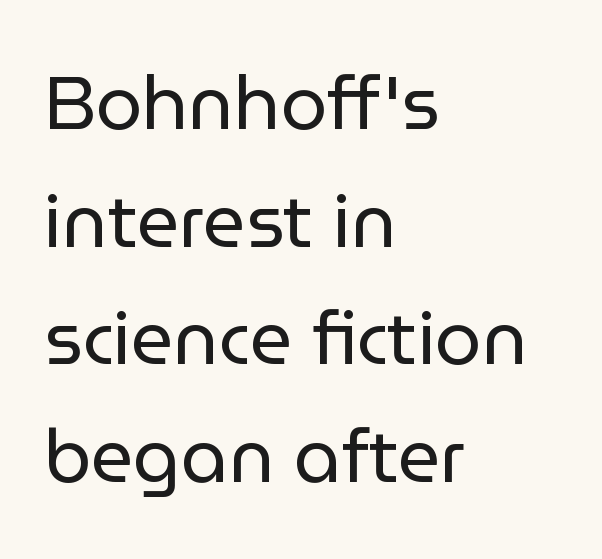
{"serif": "no", "italic": "no", "bold": "no", "weight": "regular", "width": "normal", "stroke_contrast": "low", "x_height": "medium", "monospaced": "no", "underline": "no", "align": "left", "line_spacing": "normal", "line_spacing_ratio": 1.59, "letter_spacing": "normal", "letter_spacing_em": 0.0, "glyph_px": 74}
